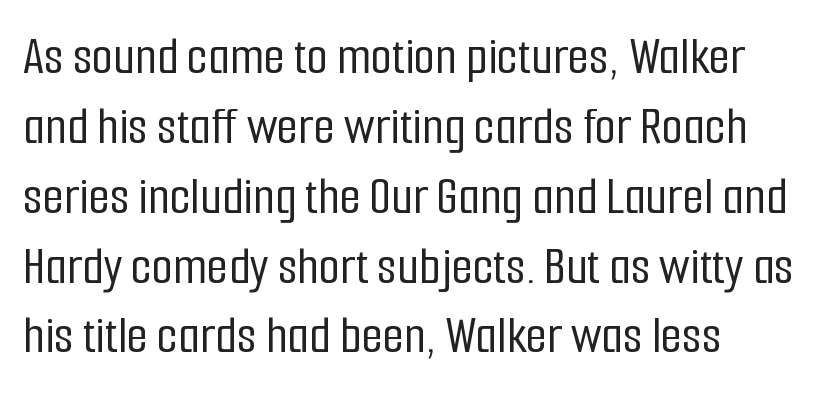
Q: Is the text italic (slanted)? A: No, it is upright.
Q: Is the typeface a serif or a sans-serif typeface? A: Sans-serif.
Q: Is the text underlined? A: No.
Q: How is the paragraph aligned? A: Left-aligned.
Q: Is the spacing between letters normal or unusually wide? A: Normal.
Q: Is the spacing between lines tight, normal or loose? A: Normal.
Q: Width (condensed, normal, or wide)? A: Condensed.
Q: Stroke contrast? A: Low.
Q: x-height? A: Medium.
Q: Monospaced? A: No.
